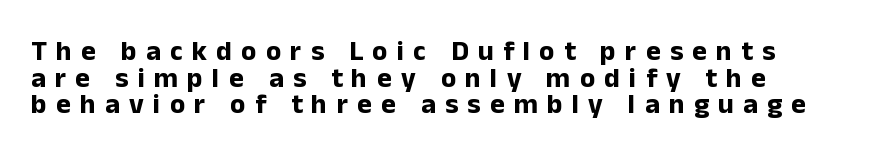
{"serif": "no", "italic": "no", "bold": "yes", "weight": "bold", "width": "normal", "stroke_contrast": "low", "x_height": "medium", "monospaced": "no", "underline": "no", "align": "left", "line_spacing": "tight", "line_spacing_ratio": 0.95, "letter_spacing": "wide", "letter_spacing_em": 0.33, "glyph_px": 28}
